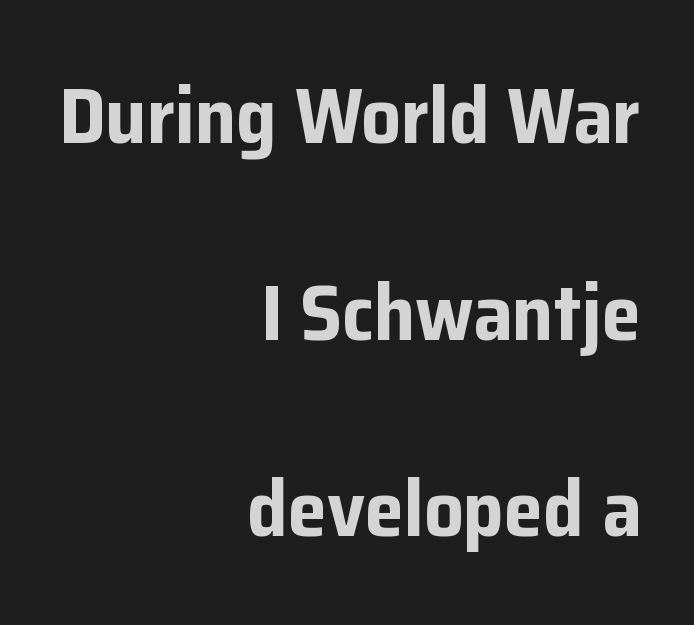
{"serif": "no", "italic": "no", "bold": "yes", "weight": "bold", "width": "normal", "stroke_contrast": "low", "x_height": "medium", "monospaced": "no", "underline": "no", "align": "right", "line_spacing": "loose", "line_spacing_ratio": 2.49, "letter_spacing": "normal", "letter_spacing_em": 0.0, "glyph_px": 79}
